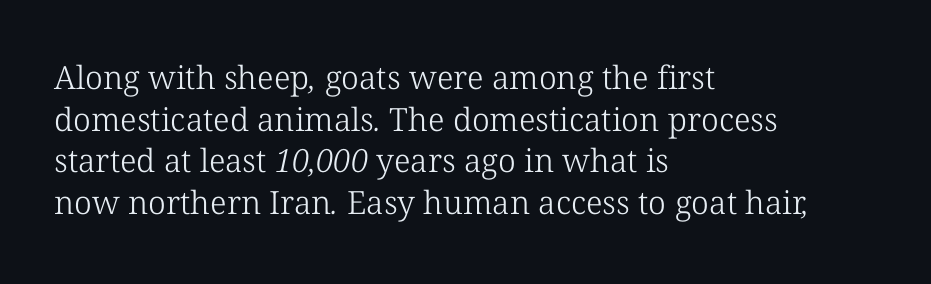
{"serif": "yes", "bold": "no", "weight": "light", "width": "normal", "stroke_contrast": "low", "x_height": "medium", "monospaced": "no", "underline": "no", "align": "left", "line_spacing": "normal", "line_spacing_ratio": 1.3, "letter_spacing": "normal", "letter_spacing_em": 0.0, "glyph_px": 32}
